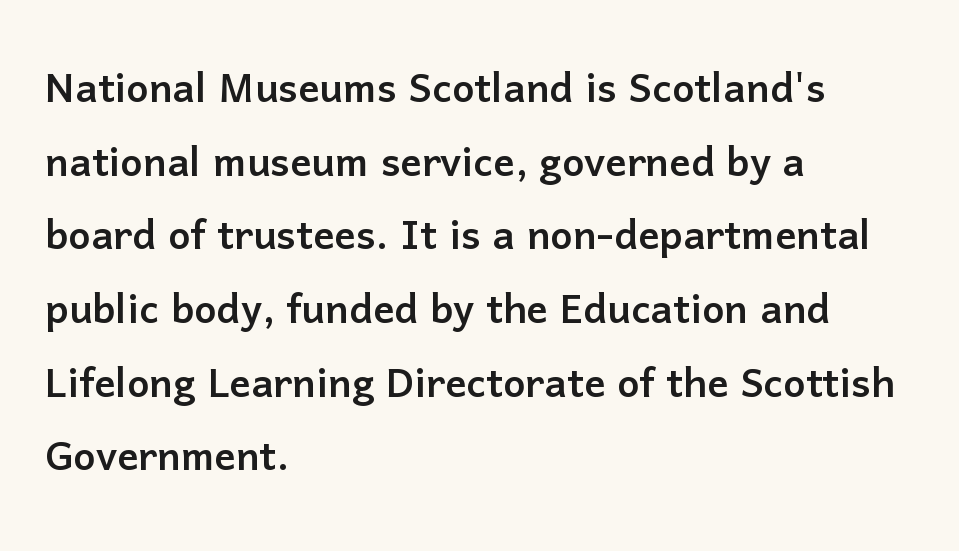
The image shows 53 px sans-serif type, upright; set left-aligned, normal line spacing (1.39x), normal letter spacing, not underlined; low stroke contrast and a medium x-height.
